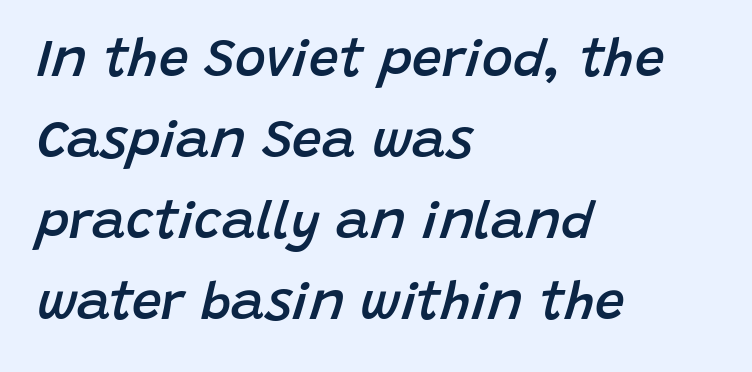
The image shows 53 px semibold type, italic (leaning right); set left-aligned, normal line spacing (1.53x), normal letter spacing, not underlined; low stroke contrast and a large x-height.
